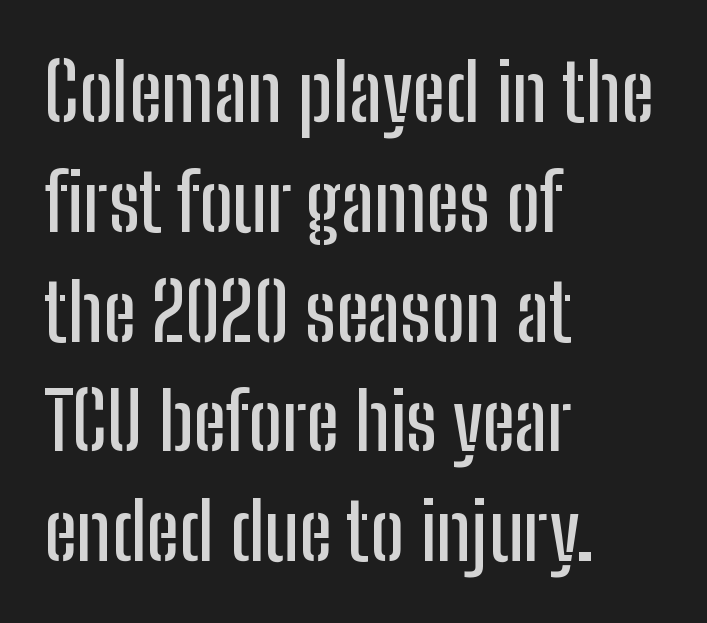
The image shows 79 px condensed sans-serif type, upright; set left-aligned, normal line spacing (1.39x), normal letter spacing, not underlined; low stroke contrast and a medium x-height.
